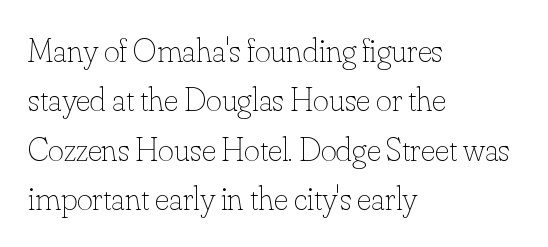
The image shows 34 px thin type, upright; set left-aligned, normal line spacing (1.45x), normal letter spacing, not underlined; low stroke contrast and a small x-height.
